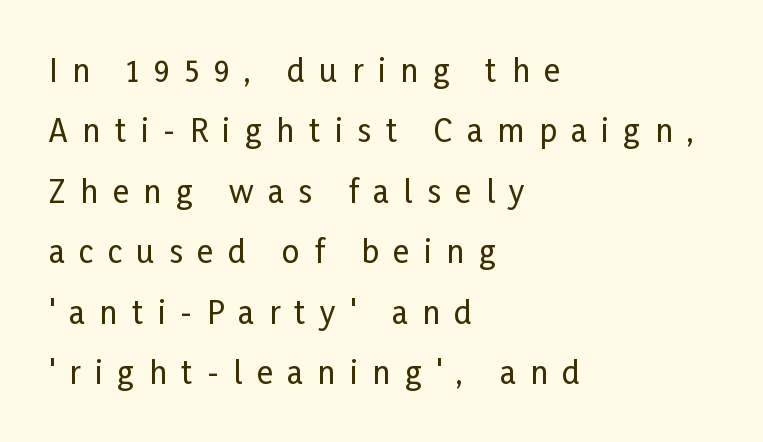
The image shows 31 px condensed sans-serif type, upright; set left-aligned, loose line spacing (1.95x), unusually wide letter spacing (+0.47 em), not underlined; low stroke contrast and a medium x-height.
